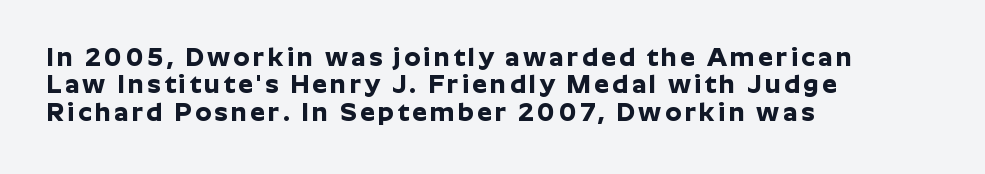
This block would grow much taller if given ordinary leading; it's compressed now. The lines are quadded left. I'd describe the lettering as bold — thick and assertive. Decoration check: the copy has no underline.
